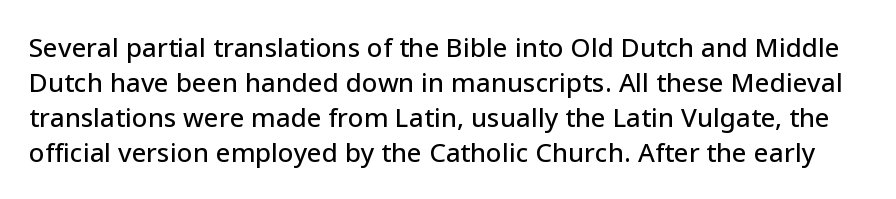
{"italic": "no", "underline": "no", "line_spacing": "normal", "line_spacing_ratio": 1.34, "letter_spacing": "normal", "letter_spacing_em": 0.0, "glyph_px": 26}
